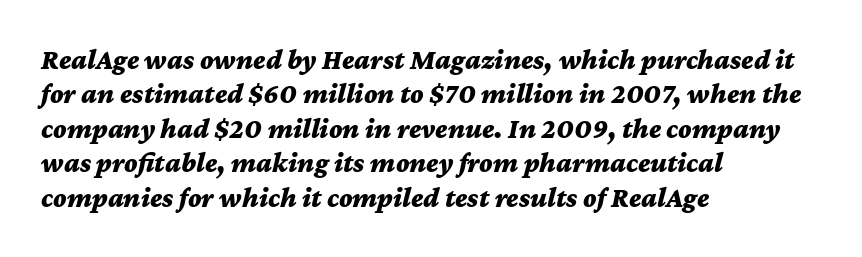
Q: Is the text bold? A: Yes.
Q: Is the text italic (slanted)? A: Yes, it leans right by about 12 degrees.
Q: Is the text underlined? A: No.
Q: How is the paragraph aligned? A: Left-aligned.
Q: Is the spacing between letters normal or unusually wide? A: Normal.
Q: Width (condensed, normal, or wide)? A: Wide.
Q: Stroke contrast? A: Medium.
Q: x-height? A: Medium.
Q: Monospaced? A: No.
